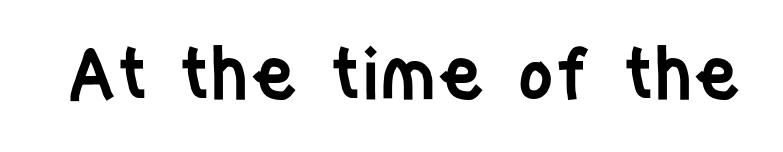
{"serif": "no", "italic": "no", "bold": "semi", "weight": "semibold", "width": "condensed", "stroke_contrast": "low", "x_height": "large", "monospaced": "no", "underline": "no", "letter_spacing": "normal", "letter_spacing_em": 0.0, "glyph_px": 70}
